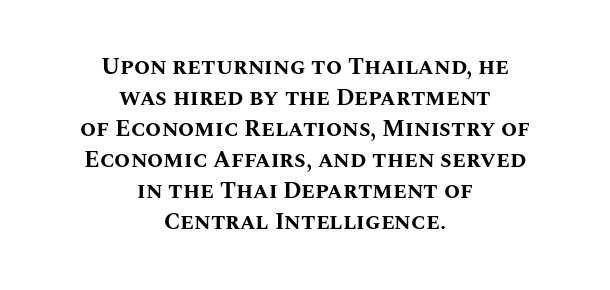
Q: Is the text bold? A: Yes.
Q: Is the text italic (slanted)? A: No, it is upright.
Q: Is the text underlined? A: No.
Q: How is the paragraph aligned? A: Centered.
Q: Is the spacing between letters normal or unusually wide? A: Normal.
Q: Is the spacing between lines tight, normal or loose? A: Normal.
